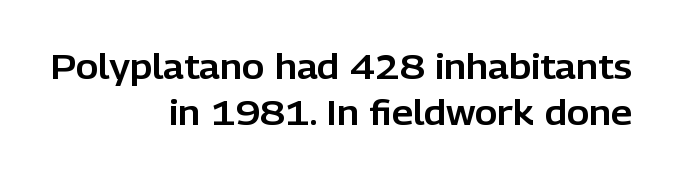
Q: Is the text italic (slanted)? A: No, it is upright.
Q: Is the typeface a serif or a sans-serif typeface? A: Sans-serif.
Q: Is the text underlined? A: No.
Q: How is the paragraph aligned? A: Right-aligned.
Q: Is the spacing between letters normal or unusually wide? A: Normal.
Q: Is the spacing between lines tight, normal or loose? A: Normal.
Q: Width (condensed, normal, or wide)? A: Normal.
Q: Stroke contrast? A: Low.
Q: x-height? A: Medium.
Q: Monospaced? A: No.
